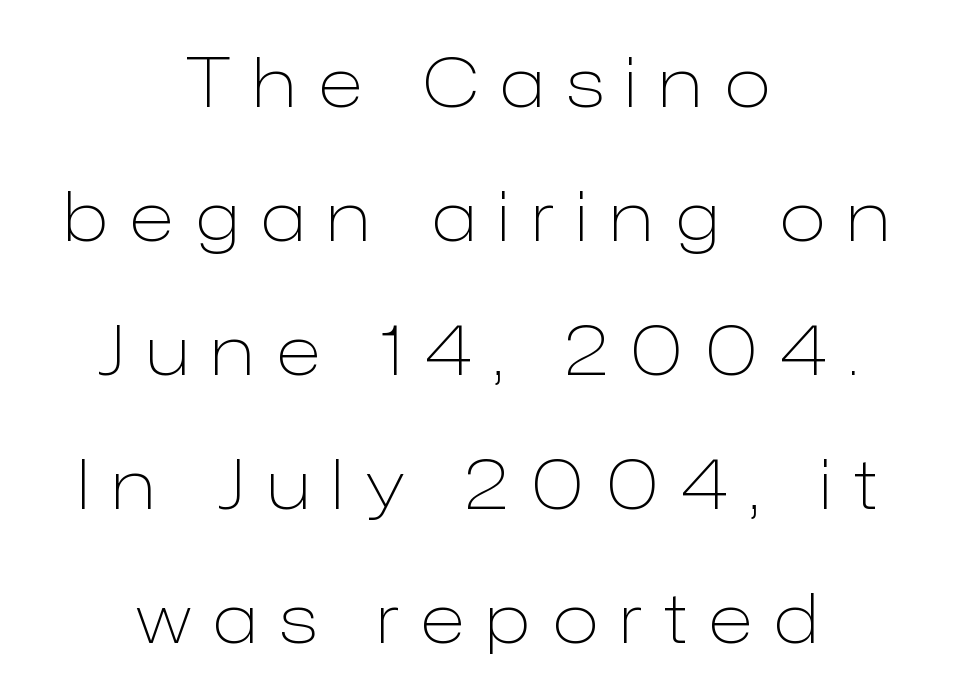
{"serif": "no", "italic": "no", "bold": "no", "weight": "light", "width": "normal", "stroke_contrast": "low", "x_height": "medium", "monospaced": "no", "underline": "no", "align": "center", "line_spacing": "loose", "line_spacing_ratio": 1.97, "letter_spacing": "wide", "letter_spacing_em": 0.33, "glyph_px": 68}
